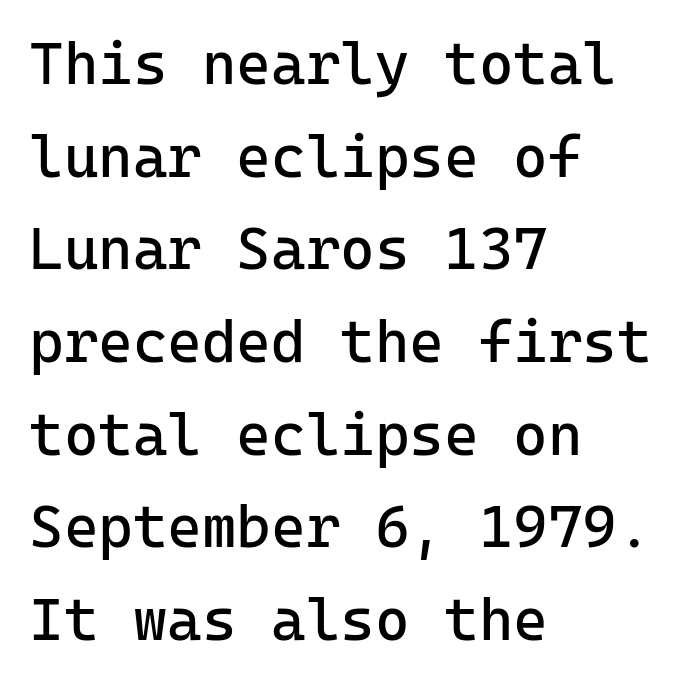
Are there feet on the stems? There aren't — it's a sans. Nothing unusual about the tracking: characters are spaced as the font intends. The rendering uses typewriter-style spacing with identical character cells. The axis of the letterforms is exactly vertical. Weight: in the light-to-regular range. A typesetter would call this leading conventional body-copy spacing.
